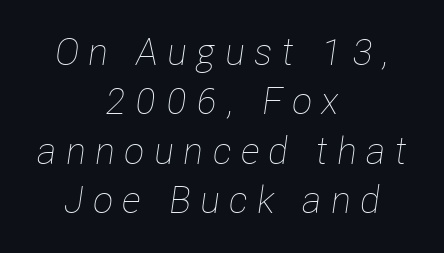
Q: Is the text bold? A: No.
Q: Is the text italic (slanted)? A: Yes, it leans right by about 8 degrees.
Q: Is the text underlined? A: No.
Q: How is the paragraph aligned? A: Centered.
Q: Is the spacing between letters normal or unusually wide? A: Unusually wide.
Q: Is the spacing between lines tight, normal or loose? A: Normal.
Q: Width (condensed, normal, or wide)? A: Condensed.
Q: Stroke contrast? A: Low.
Q: x-height? A: Medium.
Q: Monospaced? A: No.
